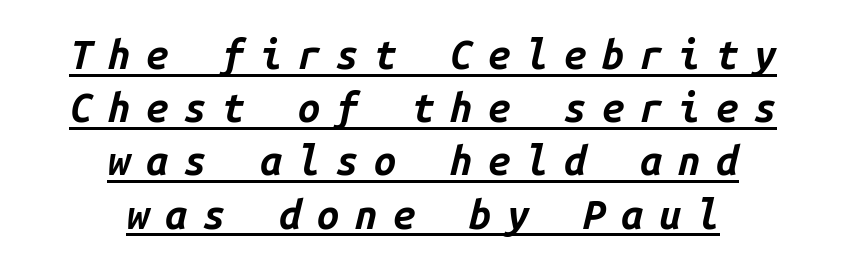
{"italic": "yes", "lean": "right", "slant_degrees": 14, "bold": "yes", "weight": "bold", "width": "normal", "stroke_contrast": "low", "x_height": "medium", "monospaced": "yes", "underline": "yes", "align": "center", "line_spacing": "normal", "line_spacing_ratio": 1.33, "letter_spacing": "wide", "letter_spacing_em": 0.39, "glyph_px": 40}
